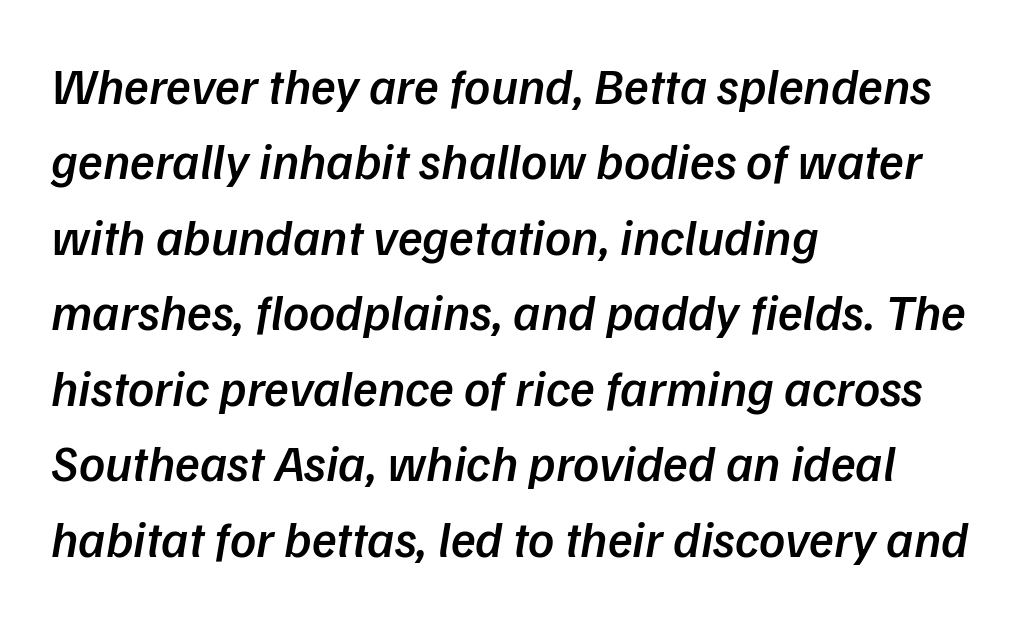
The image shows 51 px semibold type, italic (leaning right); set left-aligned, normal line spacing (1.48x), normal letter spacing, not underlined; low stroke contrast and a medium x-height.
